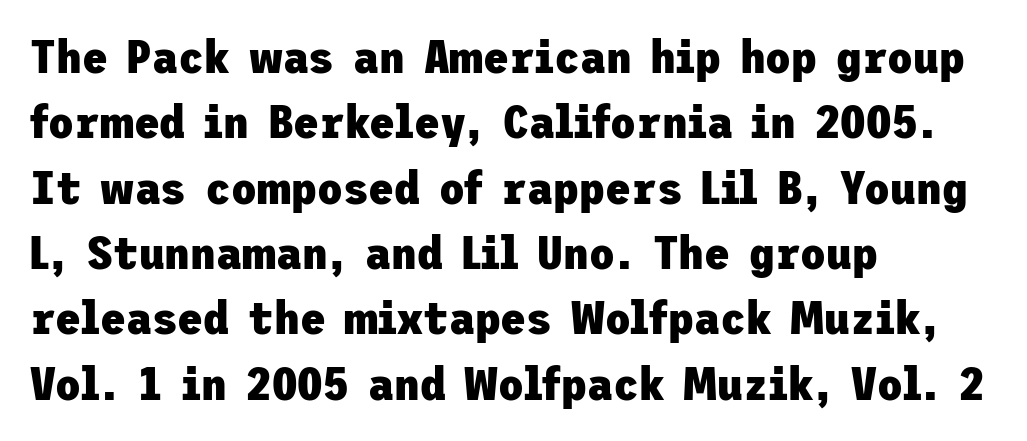
{"serif": "no", "italic": "no", "bold": "yes", "weight": "heavy", "width": "normal", "stroke_contrast": "low", "x_height": "medium", "underline": "no", "align": "left", "line_spacing": "normal", "line_spacing_ratio": 1.39, "letter_spacing": "normal", "letter_spacing_em": 0.0, "glyph_px": 47}
